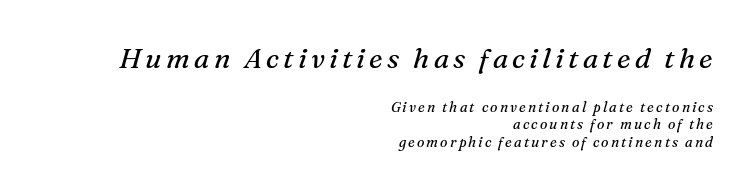
Q: Is the text bold? A: No.
Q: Is the text italic (slanted)? A: Yes, it leans right by about 16 degrees.
Q: Is the typeface a serif or a sans-serif typeface? A: Serif.
Q: Is the text underlined? A: No.
Q: How is the paragraph aligned? A: Right-aligned.
Q: Is the spacing between lines tight, normal or loose? A: Normal.
Q: Which block of text is set in a larger size, the first (top) or the second (bottom)? A: The first (top) one.
Q: Width (condensed, normal, or wide)? A: Normal.
Q: Stroke contrast? A: Medium.
Q: x-height? A: Medium.
Q: Monospaced? A: No.
